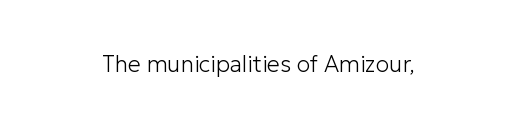
{"italic": "no", "bold": "no", "underline": "no", "align": "center", "letter_spacing": "normal", "letter_spacing_em": 0.0, "glyph_px": 23}
